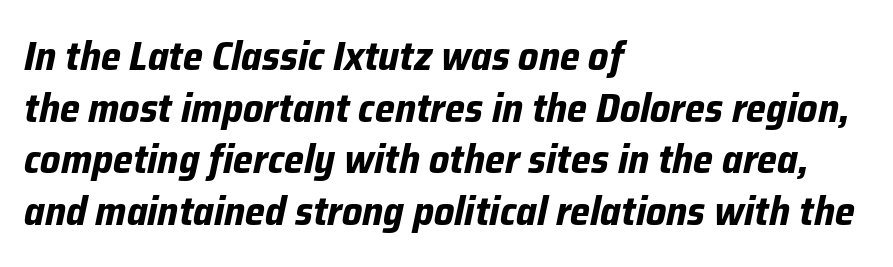
The string is rendered with underlining switched off. The specimen reads as italic at a glance. Does the leading feel generous? No, just average. Each word holds together tightly as a unit, with standard inter-letter gaps.
